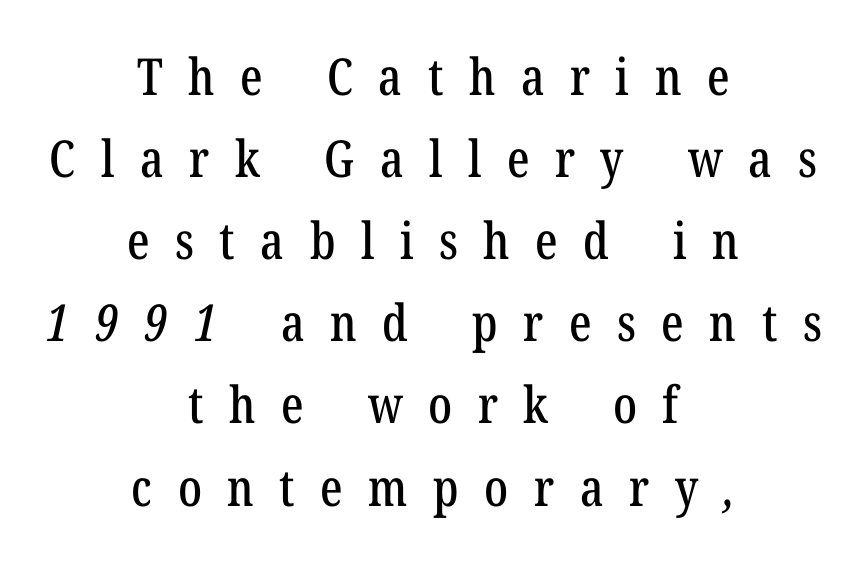
The image shows 51 px condensed serif type; set centered, normal line spacing (1.61x), unusually wide letter spacing (+0.5 em), not underlined; low stroke contrast and a medium x-height.
